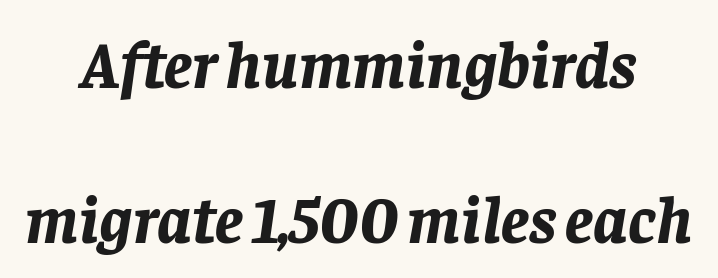
Q: Is the text bold? A: Yes.
Q: Is the text italic (slanted)? A: Yes, it leans right by about 8 degrees.
Q: Is the text underlined? A: No.
Q: How is the paragraph aligned? A: Centered.
Q: Is the spacing between letters normal or unusually wide? A: Normal.
Q: Is the spacing between lines tight, normal or loose? A: Loose.
Q: Width (condensed, normal, or wide)? A: Normal.
Q: Stroke contrast? A: Low.
Q: x-height? A: Large.
Q: Monospaced? A: No.
